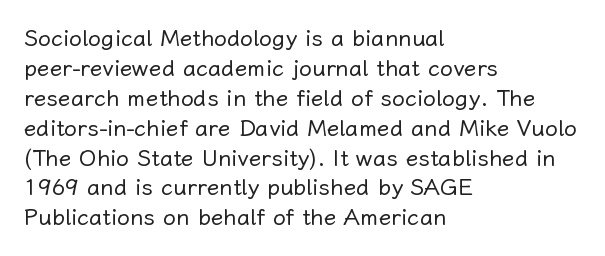
The lines are quadded left. The font sits on the lighter half of the weight spectrum, regular included. Tracking here is standard; glyphs follow each other at the usual distance. Italic? Not at all — the glyphs are vertical. Rule under the text: the space is simply empty.
